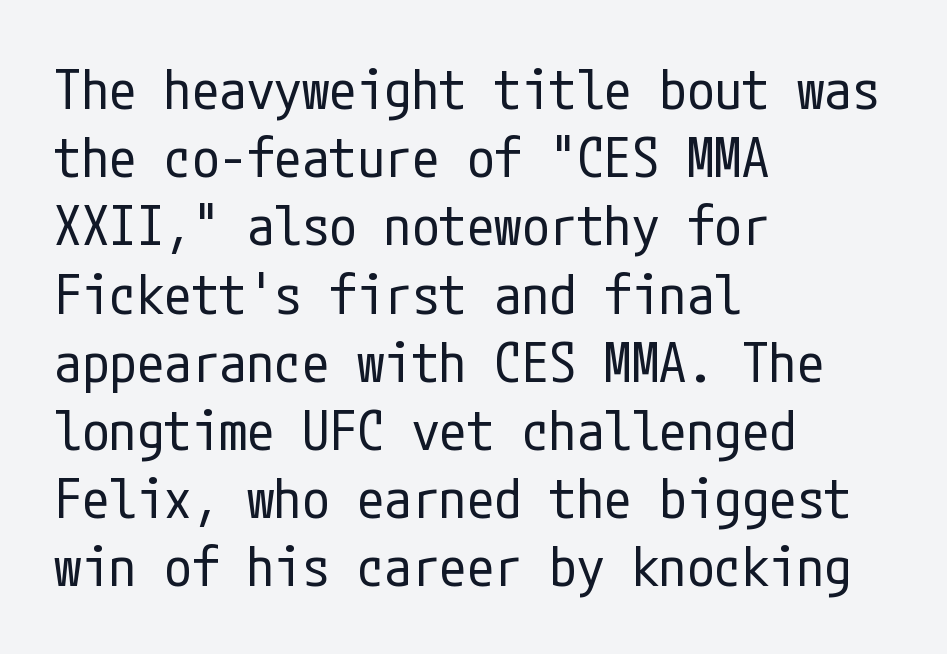
The image shows 55 px regular-weight, condensed sans-serif type, upright; set left-aligned, line spacing 1.24x, normal letter spacing, not underlined; low stroke contrast and a medium x-height.
